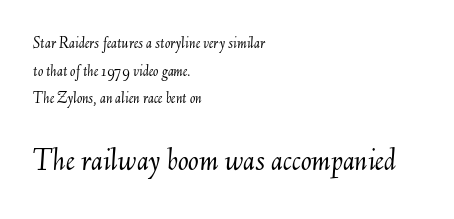
The image shows 32 px light type, italic (leaning right); set left-aligned, line spacing 1.72x, normal letter spacing, not underlined; the second (bottom) block is 2.0x larger; medium stroke contrast and a small x-height.
